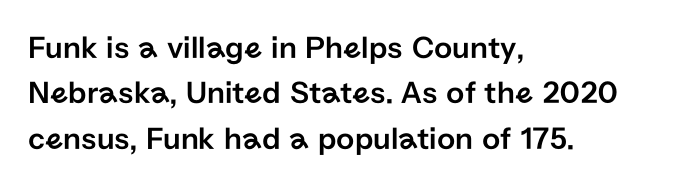
Q: Is the text italic (slanted)? A: No, it is upright.
Q: Is the typeface a serif or a sans-serif typeface? A: Sans-serif.
Q: Is the text underlined? A: No.
Q: How is the paragraph aligned? A: Left-aligned.
Q: Is the spacing between letters normal or unusually wide? A: Normal.
Q: Is the spacing between lines tight, normal or loose? A: Normal.
Q: Width (condensed, normal, or wide)? A: Normal.
Q: Stroke contrast? A: Low.
Q: x-height? A: Medium.
Q: Monospaced? A: No.
